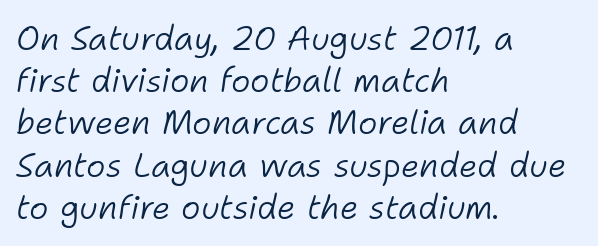
The image shows 33 px light type, italic (leaning right); set left-aligned, normal line spacing (1.28x), normal letter spacing, not underlined; low stroke contrast and a medium x-height.
